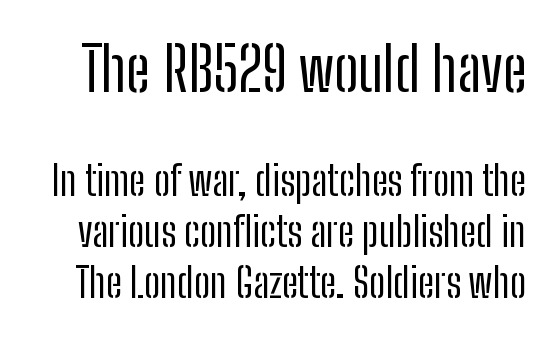
Q: Is the text bold? A: No.
Q: Is the text italic (slanted)? A: No, it is upright.
Q: Is the typeface a serif or a sans-serif typeface? A: Sans-serif.
Q: Is the text underlined? A: No.
Q: Is the spacing between letters normal or unusually wide? A: Normal.
Q: Which block of text is set in a larger size, the first (top) or the second (bottom)? A: The first (top) one.
Q: Width (condensed, normal, or wide)? A: Condensed.
Q: Stroke contrast? A: Low.
Q: x-height? A: Medium.
Q: Monospaced? A: No.
